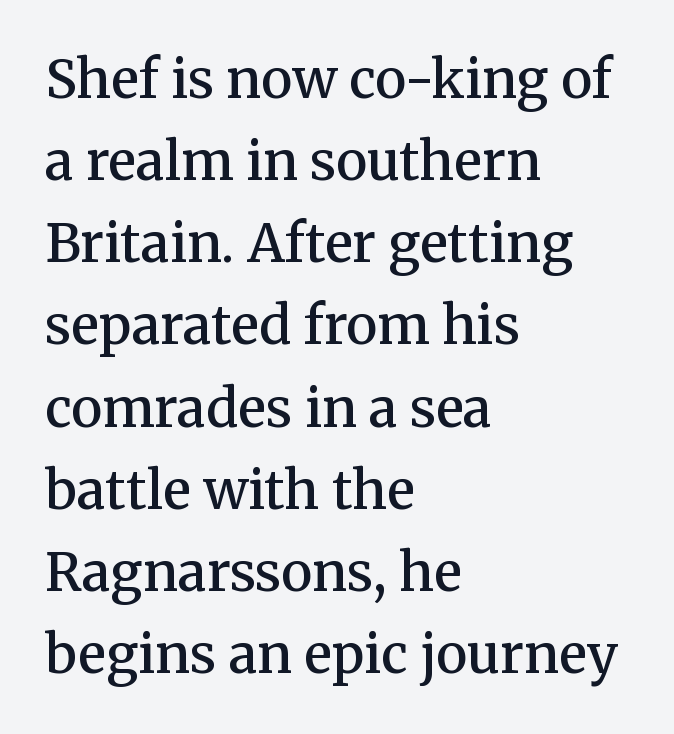
Q: Is the text bold? A: Semi-bold.
Q: Is the text italic (slanted)? A: No, it is upright.
Q: Is the typeface a serif or a sans-serif typeface? A: Serif.
Q: Is the text underlined? A: No.
Q: How is the paragraph aligned? A: Left-aligned.
Q: Is the spacing between letters normal or unusually wide? A: Normal.
Q: Is the spacing between lines tight, normal or loose? A: Normal.
Q: Width (condensed, normal, or wide)? A: Normal.
Q: Stroke contrast? A: Medium.
Q: x-height? A: Medium.
Q: Monospaced? A: No.
